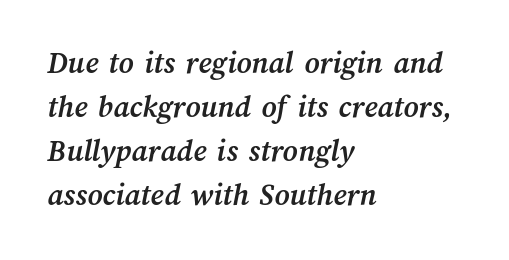
The image shows 32 px semibold type; set left-aligned, normal line spacing (1.38x), normal letter spacing, not underlined; medium stroke contrast and a medium x-height.
